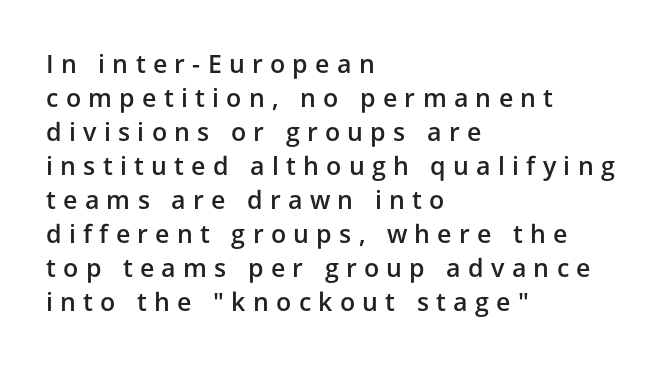
{"italic": "no", "bold": "semi", "underline": "no", "align": "left", "line_spacing": "normal", "line_spacing_ratio": 1.36, "letter_spacing": "wide", "letter_spacing_em": 0.29, "glyph_px": 25}
